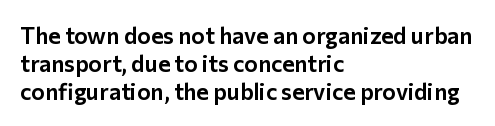
The image shows 23 px text type, upright; set left-aligned, line spacing 1.22x, normal letter spacing, not underlined.
